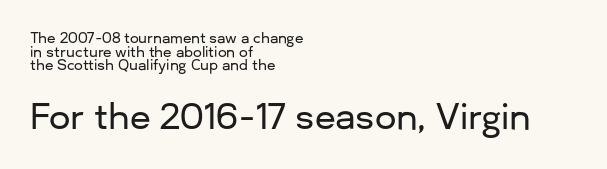
{"serif": "no", "italic": "no", "width": "normal", "stroke_contrast": "low", "x_height": "medium", "monospaced": "no", "underline": "no", "align": "left", "line_spacing": "tight", "line_spacing_ratio": 0.97, "letter_spacing": "normal", "letter_spacing_em": 0.0, "larger_block": "second", "size_ratio": 2.43, "glyph_px": 34}
